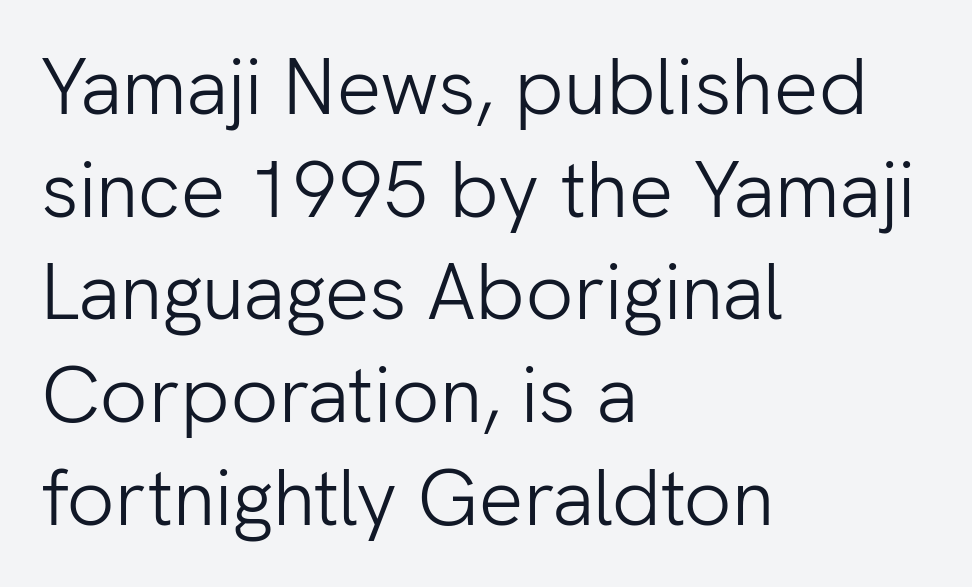
Q: Is the text bold? A: No.
Q: Is the text italic (slanted)? A: No, it is upright.
Q: Is the typeface a serif or a sans-serif typeface? A: Sans-serif.
Q: Is the text underlined? A: No.
Q: How is the paragraph aligned? A: Left-aligned.
Q: Is the spacing between letters normal or unusually wide? A: Normal.
Q: Is the spacing between lines tight, normal or loose? A: Normal.
Q: Width (condensed, normal, or wide)? A: Normal.
Q: Stroke contrast? A: Low.
Q: x-height? A: Medium.
Q: Monospaced? A: No.
